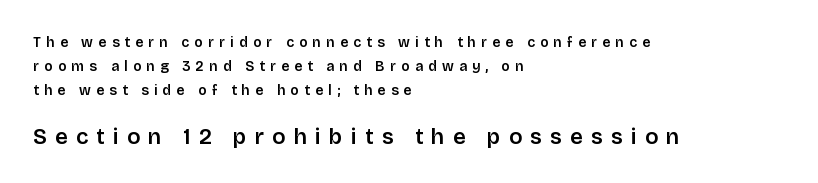
Just letters on the line, the space beneath them empty. Notice how the stems are strictly vertical — no italics here. The letters in the lower block stand taller than those in the block above. The tracking reads as deliberately expanded to a designer's eye. Casual observation: everything's shoved over to the left.
